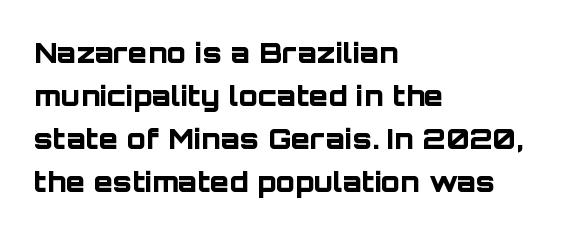
Q: Is the text bold? A: Yes.
Q: Is the text italic (slanted)? A: No, it is upright.
Q: Is the typeface a serif or a sans-serif typeface? A: Sans-serif.
Q: Is the text underlined? A: No.
Q: How is the paragraph aligned? A: Left-aligned.
Q: Is the spacing between letters normal or unusually wide? A: Normal.
Q: Is the spacing between lines tight, normal or loose? A: Normal.
Q: Width (condensed, normal, or wide)? A: Normal.
Q: Stroke contrast? A: Low.
Q: x-height? A: Large.
Q: Monospaced? A: No.
